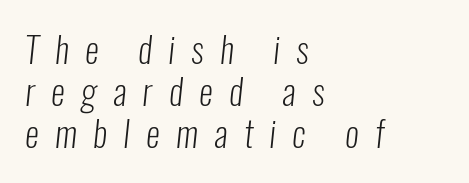
Q: Is the text bold? A: No.
Q: Is the typeface a serif or a sans-serif typeface? A: Sans-serif.
Q: Is the text underlined? A: No.
Q: How is the paragraph aligned? A: Left-aligned.
Q: Is the spacing between letters normal or unusually wide? A: Unusually wide.
Q: Width (condensed, normal, or wide)? A: Condensed.
Q: Stroke contrast? A: Low.
Q: x-height? A: Medium.
Q: Monospaced? A: No.
